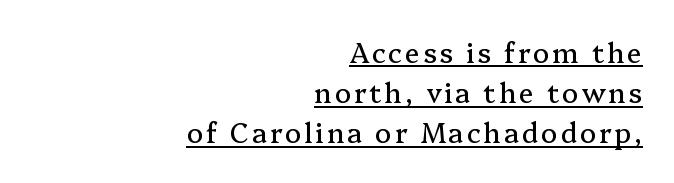
{"italic": "no", "underline": "yes", "align": "right", "line_spacing": "normal", "line_spacing_ratio": 1.49, "glyph_px": 27}
